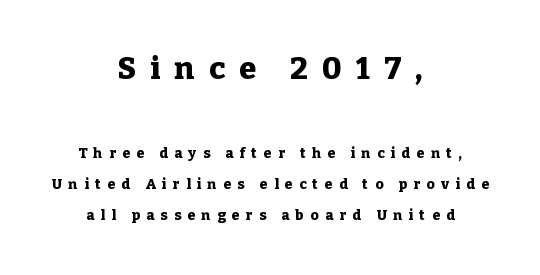
{"serif": "yes", "italic": "no", "bold": "yes", "weight": "heavy", "width": "normal", "stroke_contrast": "low", "x_height": "medium", "monospaced": "no", "underline": "no", "align": "center", "line_spacing": "loose", "line_spacing_ratio": 2.23, "letter_spacing": "wide", "letter_spacing_em": 0.46, "larger_block": "first", "size_ratio": 2.21, "glyph_px": 31}
